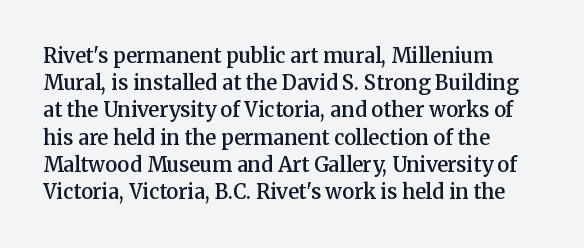
{"italic": "no", "bold": "semi", "underline": "no", "align": "left", "line_spacing": "normal", "line_spacing_ratio": 1.36, "letter_spacing": "normal", "letter_spacing_em": 0.0, "glyph_px": 20}
